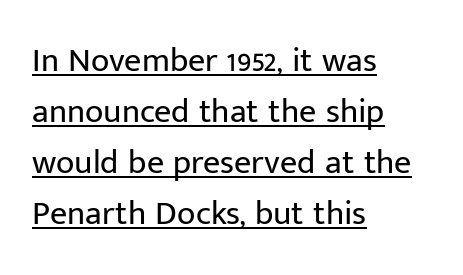
The image shows 34 px regular-weight sans-serif type, upright; set left-aligned, normal line spacing (1.5x), normal letter spacing, underlined; low stroke contrast and a medium x-height.
